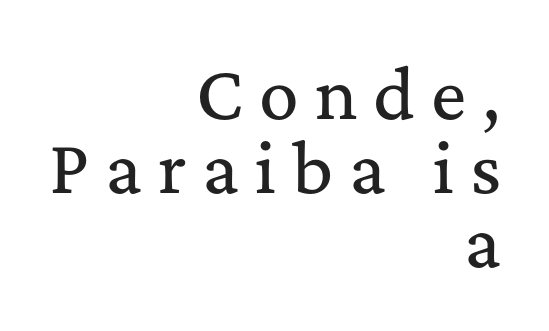
Students, observe: this is what under-led, compact text looks like. Loose tracking; the words dissolve into strings of separated letters. The rag falls on the left side of this text block. Check the space under the baseline: it is left empty.
